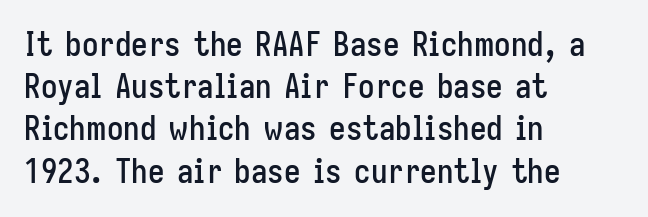
Ordinary non-slanted type is in use. A typesetter would call this proportional, since set widths differ per character. A typesetter would label this face a sans. This sample keeps an unexceptional amount of space between lines. The glyphs are unaccompanied by any horizontal stroke below them.
